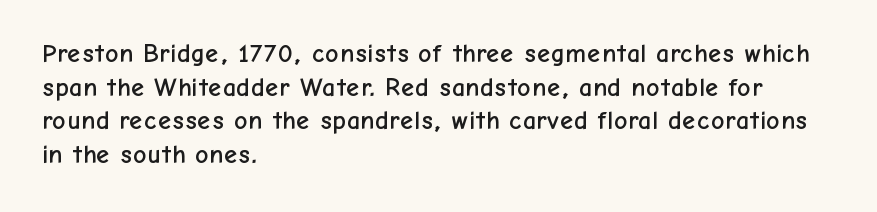
The zone under the glyphs is completely vacant. Line starts are locked; line ends wander. Look at the tracking — it's just the regular setting, nothing added. Horizontal bands of white between lines are of average thickness.
